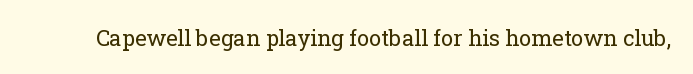
The space directly below the letters is spotless. Quick note: not italic, upright. The line texture is even and compact thanks to regular tracking. These glyphs show unthickened strokes, regular width or finer.
